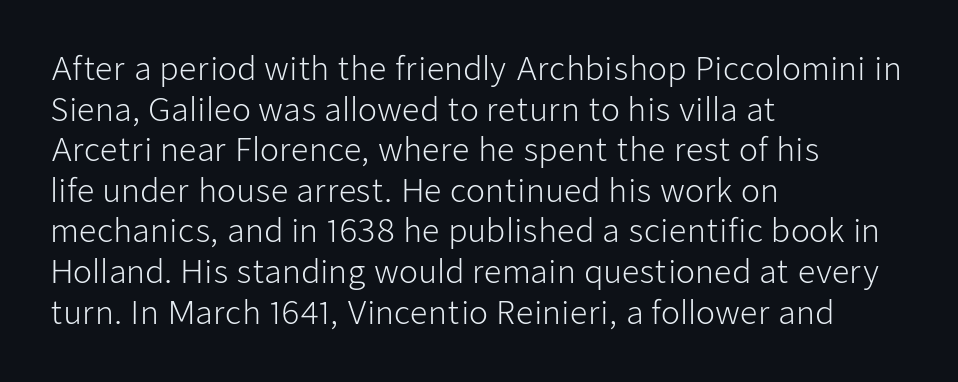
{"serif": "no", "italic": "no", "bold": "no", "weight": "light", "width": "normal", "stroke_contrast": "low", "x_height": "medium", "monospaced": "no", "underline": "no", "align": "left", "line_spacing": "normal", "line_spacing_ratio": 1.31, "letter_spacing": "normal", "letter_spacing_em": 0.0, "glyph_px": 31}
